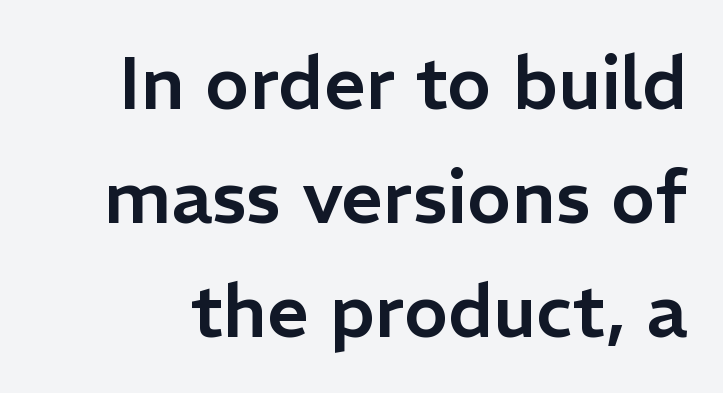
These lines are rendered in a variable-pitch font. Every character sits straight up, as roman type does. The passage shown stacks its lines at a standard gap. Observe the ordinary spacing: letters are neighbours, not strangers.
